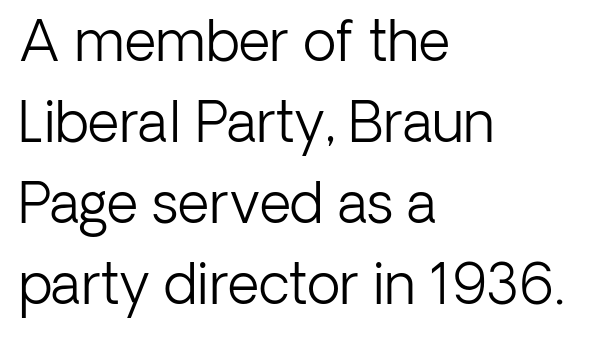
Glyph-to-glyph distance matches everyday printed text. This rendering features lettering with no underline. The passage shown stacks its lines at a standard gap. The typeface has the unassuming heft of standard copy or less. The letters stand upright; this is a roman face.
